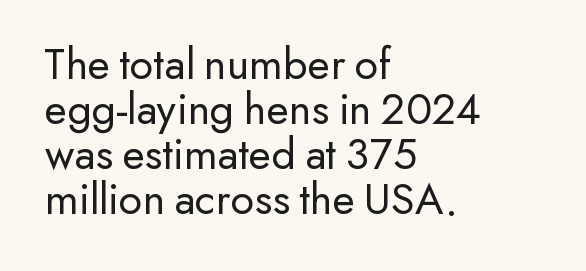
No heavy texture on the line: the type isn't bold. Any mark beneath the type? The region is blank. Note the varied advance widths — an 'i' is clearly narrower than an 'm'. Spacing between characters is what you'd get straight out of the box. Each line starts at the same left margin while the right side varies. Tall strokes in this sample are plumb rather than angled.
